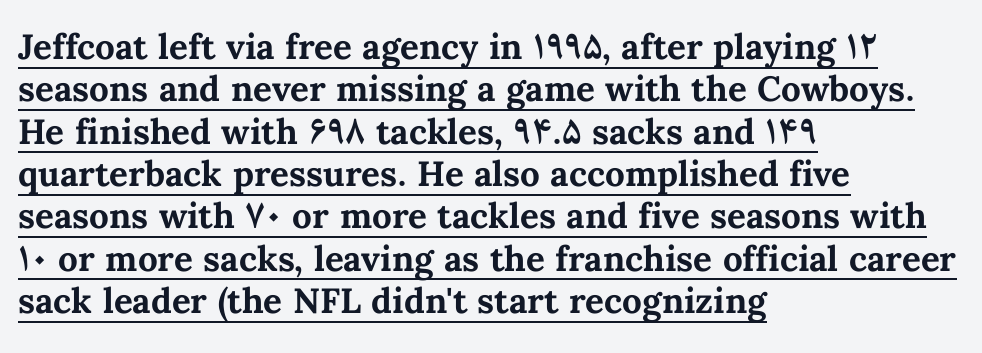
The image shows 35 px bold type, upright; set left-aligned, line spacing 1.21x, normal letter spacing, underlined; medium stroke contrast and a medium x-height.
